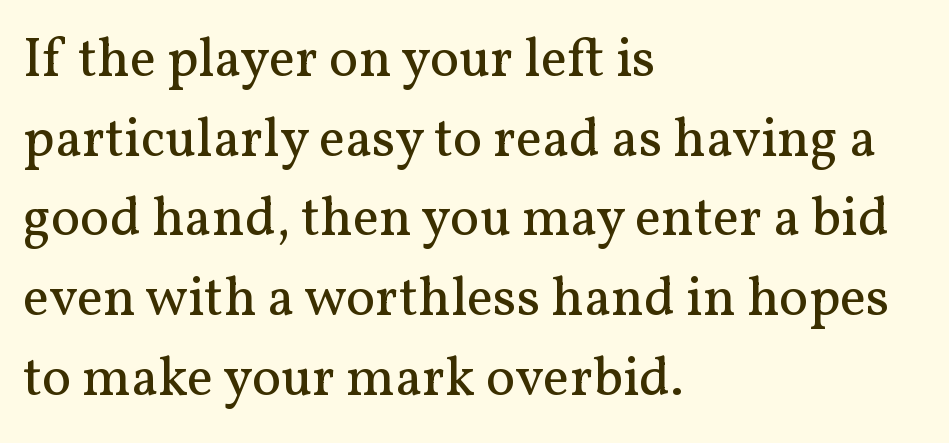
{"serif": "yes", "italic": "no", "bold": "no", "weight": "regular", "width": "normal", "stroke_contrast": "medium", "x_height": "medium", "monospaced": "no", "underline": "no", "align": "left", "line_spacing": "normal", "line_spacing_ratio": 1.45, "letter_spacing": "normal", "letter_spacing_em": 0.0, "glyph_px": 55}
